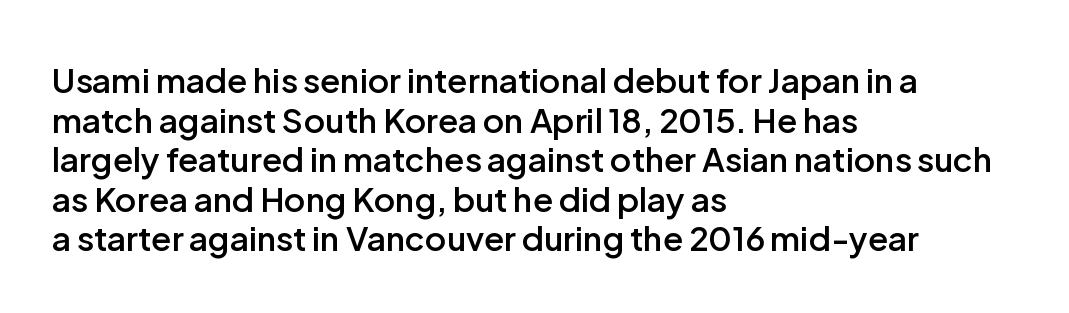
Q: Is the text bold? A: Semi-bold.
Q: Is the text italic (slanted)? A: No, it is upright.
Q: Is the typeface a serif or a sans-serif typeface? A: Sans-serif.
Q: Is the text underlined? A: No.
Q: How is the paragraph aligned? A: Left-aligned.
Q: Is the spacing between letters normal or unusually wide? A: Normal.
Q: Width (condensed, normal, or wide)? A: Normal.
Q: Stroke contrast? A: Low.
Q: x-height? A: Medium.
Q: Monospaced? A: No.
